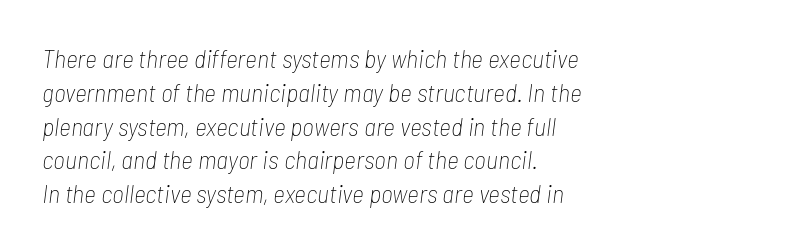
The image shows 26 px text type, italic (leaning right); set left-aligned, normal line spacing (1.3x), normal letter spacing, not underlined.
